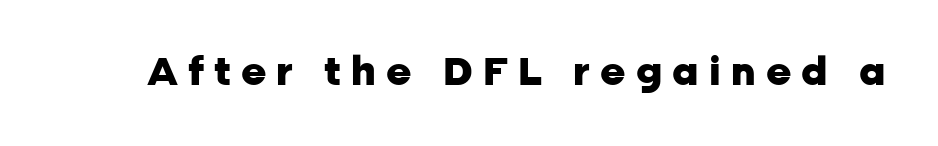
The image shows 39 px heavy sans-serif type, upright; set unusually wide letter spacing (+0.26 em), not underlined; low stroke contrast and a medium x-height.
